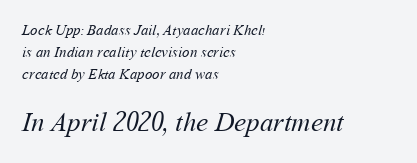
The image shows 27 px text type; set left-aligned, normal line spacing (1.46x), normal letter spacing, not underlined; the second (bottom) block is 1.8x larger.
